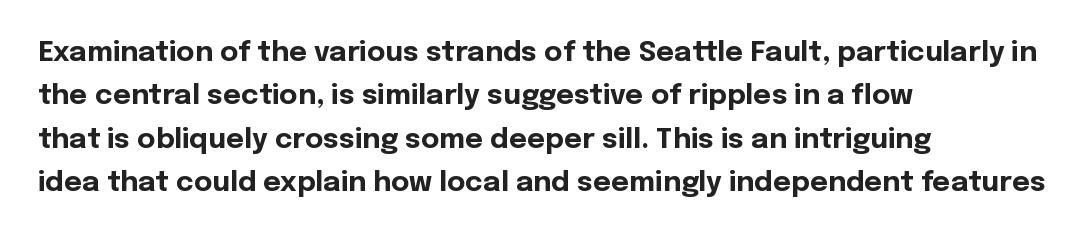
{"serif": "no", "italic": "no", "bold": "yes", "weight": "bold", "width": "normal", "x_height": "medium", "monospaced": "no", "underline": "no", "align": "left", "line_spacing": "normal", "line_spacing_ratio": 1.55, "letter_spacing": "normal", "letter_spacing_em": 0.0, "glyph_px": 28}
